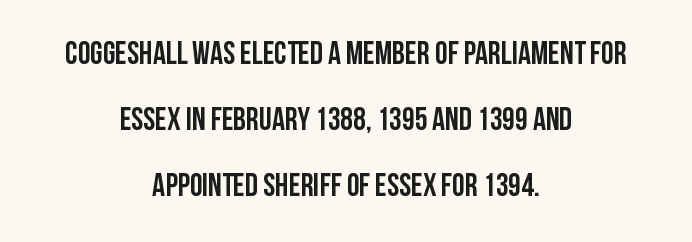
Q: Is the text italic (slanted)? A: No, it is upright.
Q: Is the typeface a serif or a sans-serif typeface? A: Sans-serif.
Q: Is the text underlined? A: No.
Q: How is the paragraph aligned? A: Centered.
Q: Is the spacing between letters normal or unusually wide? A: Normal.
Q: Is the spacing between lines tight, normal or loose? A: Loose.
Q: Width (condensed, normal, or wide)? A: Condensed.
Q: Stroke contrast? A: Low.
Q: x-height? A: Large.
Q: Monospaced? A: No.
